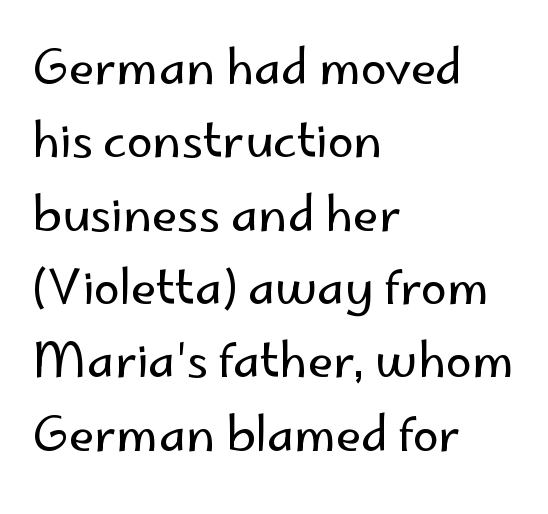
The image shows 47 px regular-weight sans-serif type, upright; set left-aligned, normal line spacing (1.56x), normal letter spacing, not underlined; low stroke contrast and a small x-height.
